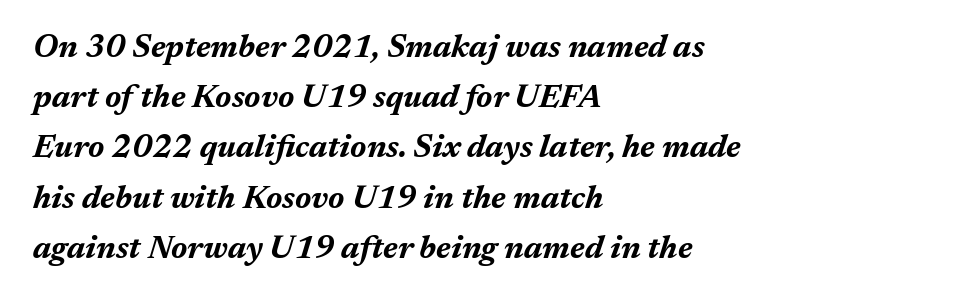
The image shows 32 px bold type, italic (leaning right); set left-aligned, normal line spacing (1.57x), normal letter spacing, not underlined; medium stroke contrast and a medium x-height.
